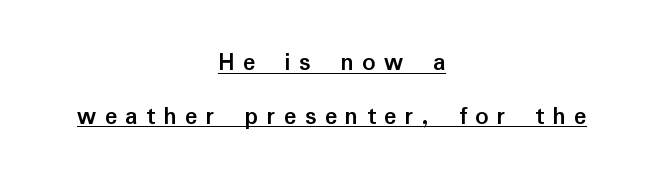
{"italic": "no", "bold": "yes", "underline": "yes", "align": "center", "line_spacing": "loose", "line_spacing_ratio": 2.06, "letter_spacing": "wide", "letter_spacing_em": 0.32, "glyph_px": 26}
